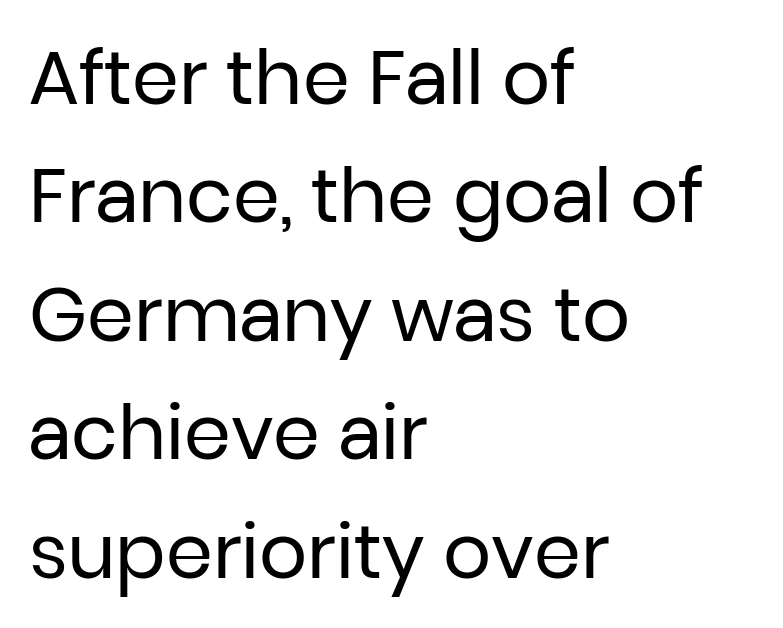
The image shows 75 px regular-weight sans-serif type, upright; set left-aligned, normal line spacing (1.58x), normal letter spacing, not underlined; low stroke contrast and a medium x-height.
